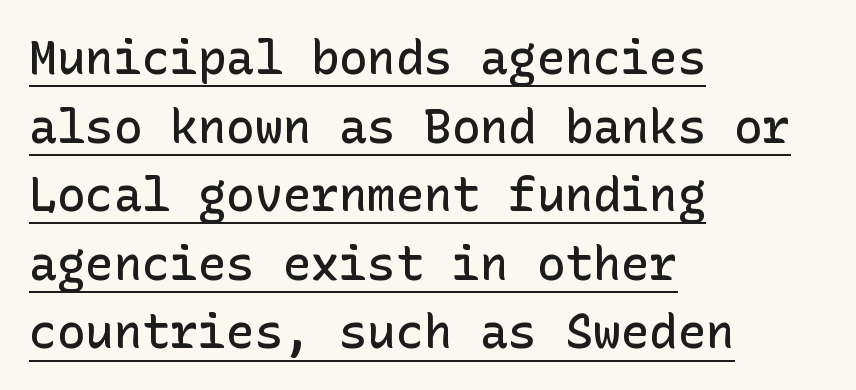
Q: Is the text bold? A: Semi-bold.
Q: Is the text italic (slanted)? A: No, it is upright.
Q: Is the typeface a serif or a sans-serif typeface? A: Sans-serif.
Q: Is the text underlined? A: Yes.
Q: How is the paragraph aligned? A: Left-aligned.
Q: Is the spacing between letters normal or unusually wide? A: Normal.
Q: Is the spacing between lines tight, normal or loose? A: Normal.
Q: Width (condensed, normal, or wide)? A: Normal.
Q: Stroke contrast? A: Low.
Q: x-height? A: Medium.
